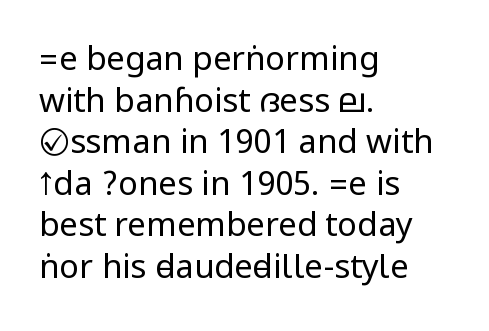
{"serif": "no", "italic": "no", "bold": "no", "weight": "regular", "width": "condensed", "stroke_contrast": "low", "underline": "no", "align": "left", "line_spacing": "normal", "line_spacing_ratio": 1.26, "letter_spacing": "normal", "letter_spacing_em": 0.0, "glyph_px": 33}
